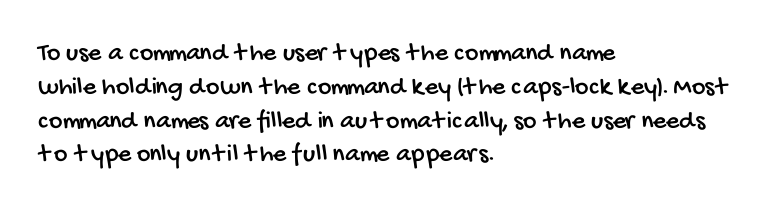
{"underline": "no", "align": "left", "line_spacing": "normal", "line_spacing_ratio": 1.3, "letter_spacing": "normal", "letter_spacing_em": 0.0, "glyph_px": 26}
